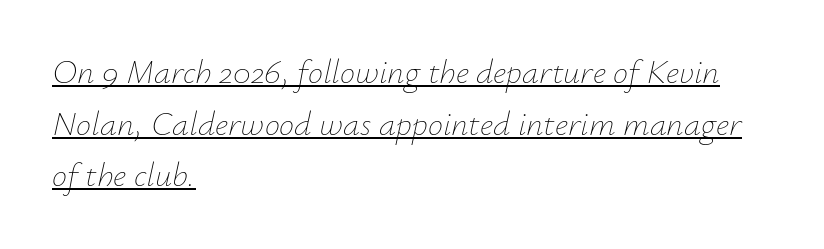
The text carries the slant typical of an italic or oblique font. The typesetter has applied underlining to the passage shown. Quick note: interline space is typical. Tracking here is standard; glyphs follow each other at the usual distance. The compositor pushed each line to the left boundary. The cut favours lightness, reaching ordinary text weight at its darkest.
